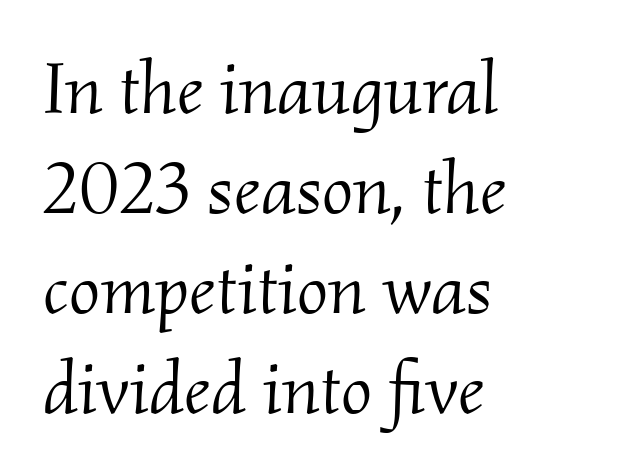
{"serif": "yes", "italic": "yes", "lean": "right", "slant_degrees": 2, "bold": "no", "weight": "light", "width": "normal", "stroke_contrast": "medium", "x_height": "small", "monospaced": "no", "underline": "no", "align": "left", "line_spacing": "normal", "line_spacing_ratio": 1.35, "letter_spacing": "normal", "letter_spacing_em": 0.0, "glyph_px": 74}
